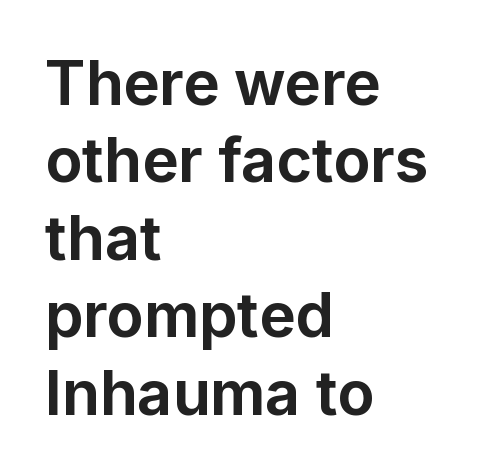
The image shows 61 px bold sans-serif type, upright; set left-aligned, normal line spacing (1.27x), normal letter spacing, not underlined; low stroke contrast and a medium x-height.
